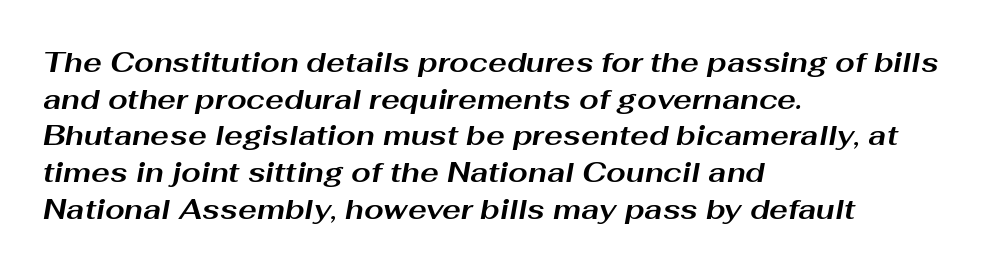
{"italic": "yes", "lean": "right", "slant_degrees": 10, "bold": "yes", "weight": "bold", "width": "wide", "stroke_contrast": "medium", "x_height": "medium", "monospaced": "no", "underline": "no", "align": "left", "line_spacing": "normal", "line_spacing_ratio": 1.31, "letter_spacing": "normal", "letter_spacing_em": 0.0, "glyph_px": 28}
